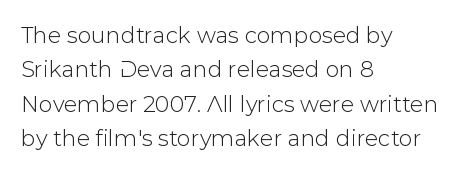
The image shows 22 px text type, upright; set left-aligned, normal line spacing (1.56x), normal letter spacing, not underlined.
